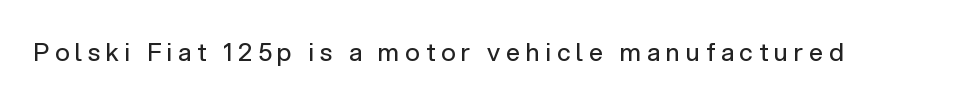
{"italic": "no", "bold": "no", "underline": "no", "letter_spacing": "wide", "letter_spacing_em": 0.23, "glyph_px": 25}
